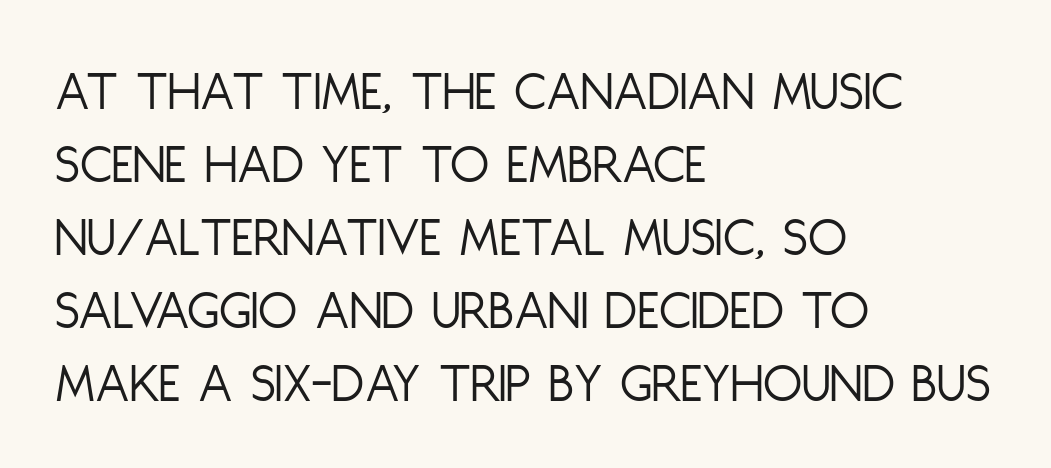
Q: Is the text bold? A: No.
Q: Is the text italic (slanted)? A: No, it is upright.
Q: Is the typeface a serif or a sans-serif typeface? A: Sans-serif.
Q: Is the text underlined? A: No.
Q: How is the paragraph aligned? A: Left-aligned.
Q: Is the spacing between letters normal or unusually wide? A: Normal.
Q: Is the spacing between lines tight, normal or loose? A: Normal.
Q: Width (condensed, normal, or wide)? A: Condensed.
Q: Stroke contrast? A: Low.
Q: x-height? A: Large.
Q: Monospaced? A: No.
